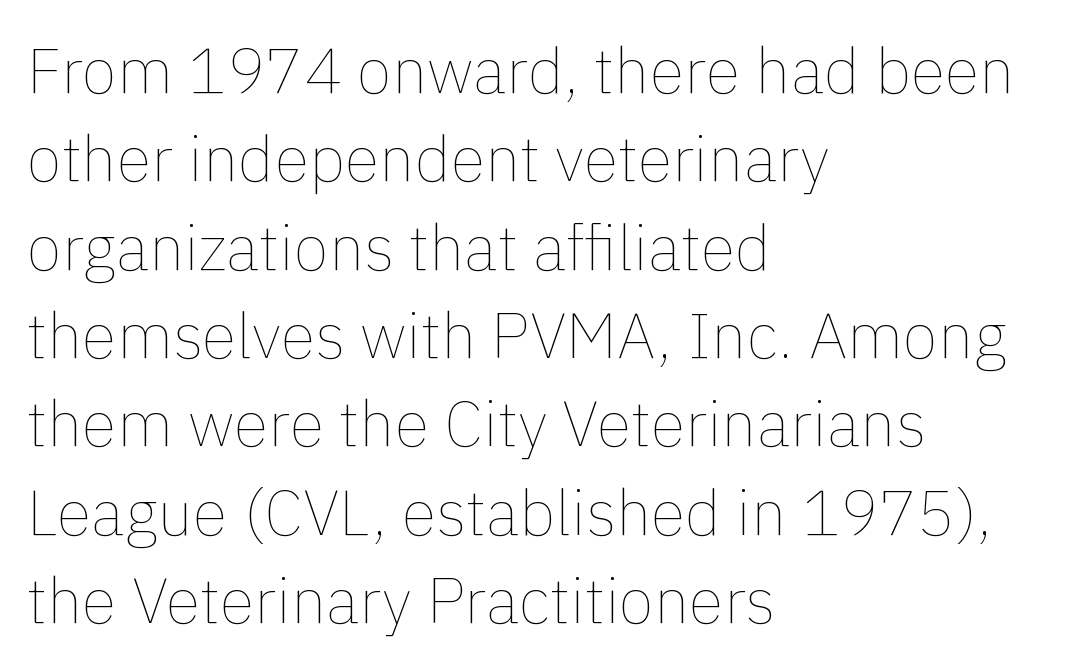
Q: Is the text bold? A: No.
Q: Is the text italic (slanted)? A: No, it is upright.
Q: Is the text underlined? A: No.
Q: How is the paragraph aligned? A: Left-aligned.
Q: Is the spacing between letters normal or unusually wide? A: Normal.
Q: Is the spacing between lines tight, normal or loose? A: Normal.
Q: Width (condensed, normal, or wide)? A: Normal.
Q: x-height? A: Medium.
Q: Monospaced? A: No.
